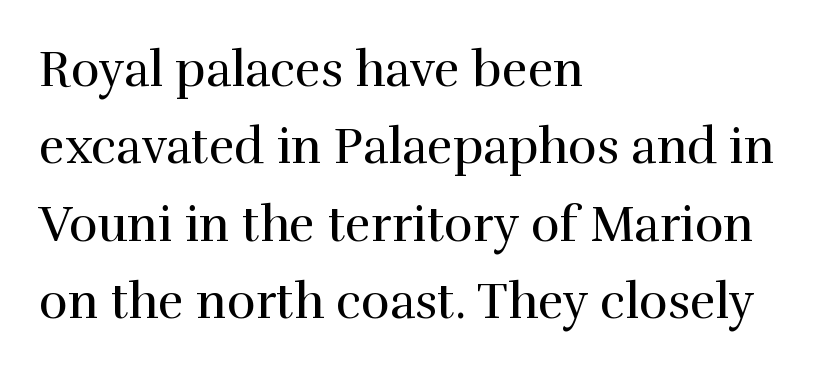
Q: Is the text bold? A: No.
Q: Is the text italic (slanted)? A: No, it is upright.
Q: Is the typeface a serif or a sans-serif typeface? A: Serif.
Q: Is the text underlined? A: No.
Q: How is the paragraph aligned? A: Left-aligned.
Q: Is the spacing between letters normal or unusually wide? A: Normal.
Q: Is the spacing between lines tight, normal or loose? A: Normal.
Q: Width (condensed, normal, or wide)? A: Normal.
Q: x-height? A: Medium.
Q: Monospaced? A: No.
